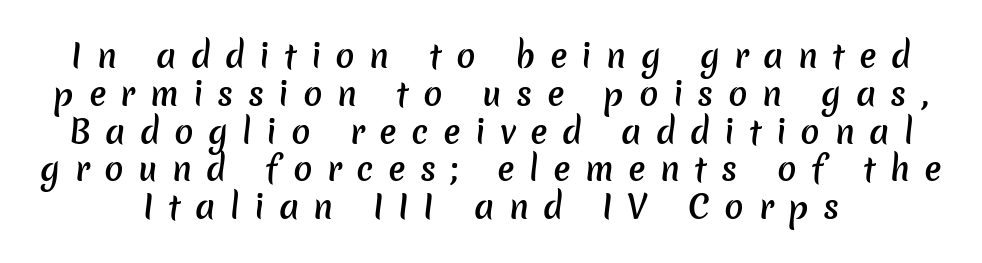
The image shows 32 px semibold sans-serif type; set line spacing 1.18x, unusually wide letter spacing (+0.45 em), not underlined; low stroke contrast and a medium x-height.
